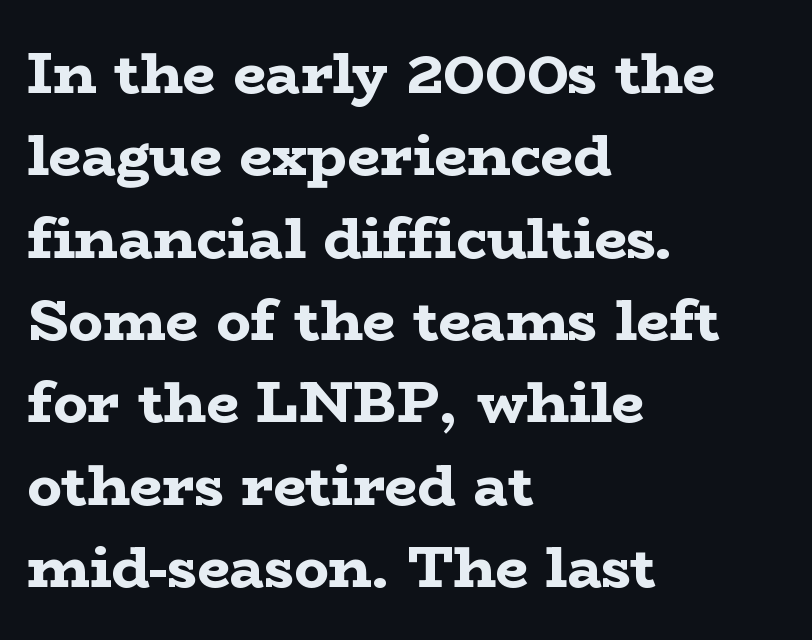
There is no visible air inserted between adjacent glyphs. Weight: bold. The space between consecutive lines is moderate. Leftover space on each line is placed entirely after the last word. Each row of text sits above clean, open space. The specimen reads as upright at a glance.
